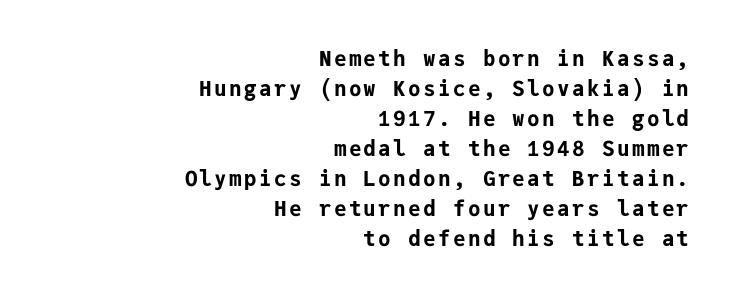
Teacher's note: observe the even right margin — that is flush-right alignment. Reading down the column, the eye jumps a familiar distance to each next line. Characters remain perfectly vertical along every line. Only glyphs here, with clear space below each row. The characters look thick and weighty, a clear bold.
